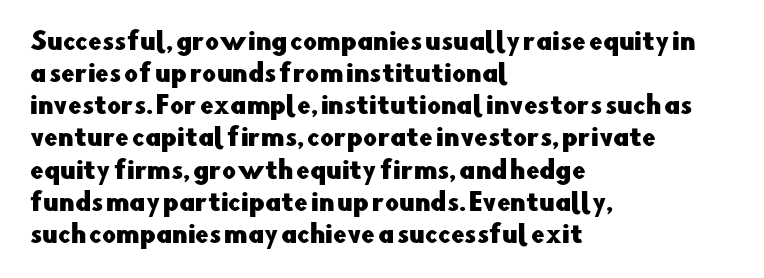
Q: Is the text italic (slanted)? A: No, it is upright.
Q: Is the text underlined? A: No.
Q: How is the paragraph aligned? A: Left-aligned.
Q: Is the spacing between letters normal or unusually wide? A: Normal.
Q: Is the spacing between lines tight, normal or loose? A: Normal.
